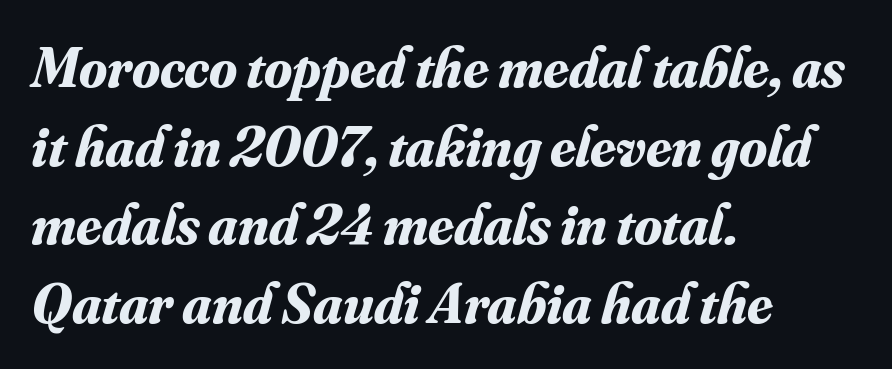
{"serif": "yes", "italic": "yes", "lean": "right", "slant_degrees": 16, "bold": "yes", "weight": "bold", "width": "normal", "stroke_contrast": "medium", "x_height": "small", "monospaced": "no", "underline": "no", "align": "left", "line_spacing": "normal", "line_spacing_ratio": 1.38, "letter_spacing": "normal", "letter_spacing_em": 0.0, "glyph_px": 57}
